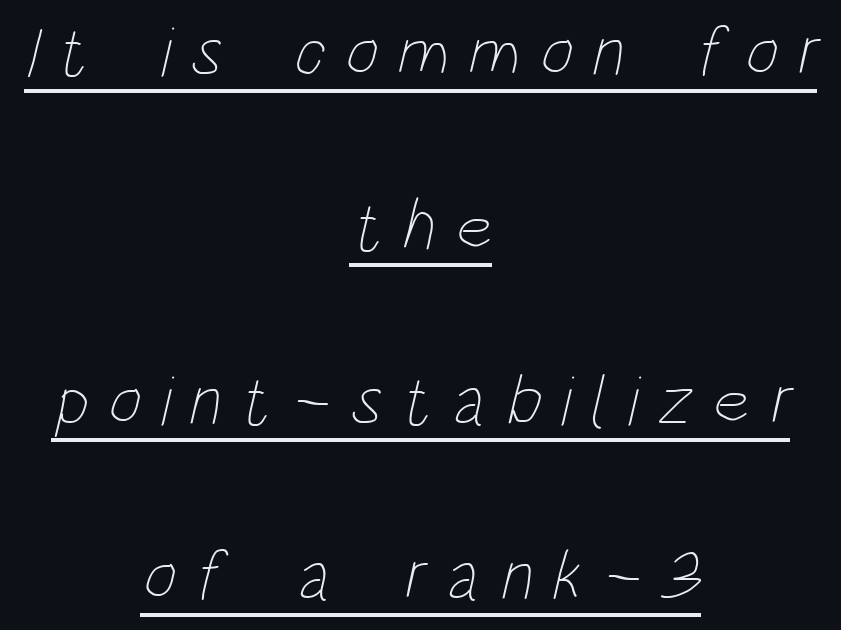
The image shows 71 px thin, condensed type; set centered, loose line spacing (2.46x), unusually wide letter spacing (+0.28 em), underlined; low stroke contrast and a large x-height.
